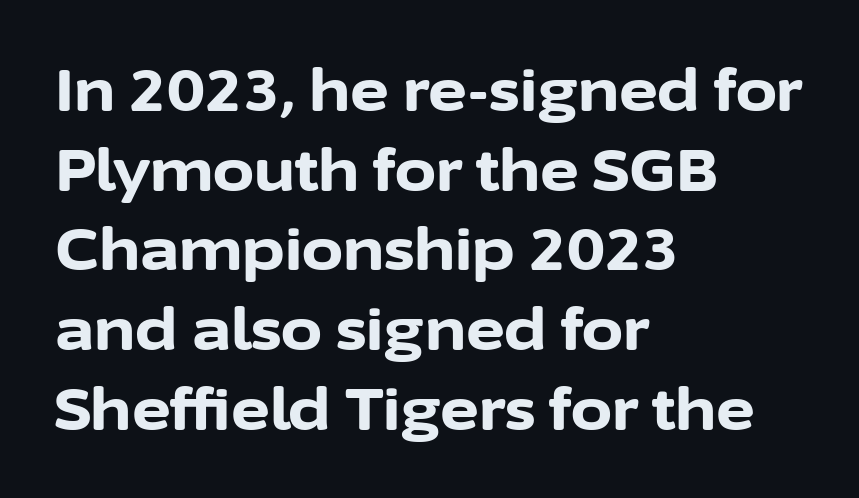
{"serif": "no", "italic": "no", "bold": "yes", "weight": "bold", "width": "normal", "stroke_contrast": "low", "x_height": "medium", "monospaced": "no", "underline": "no", "align": "left", "line_spacing": "normal", "line_spacing_ratio": 1.35, "letter_spacing": "normal", "letter_spacing_em": 0.0, "glyph_px": 59}
